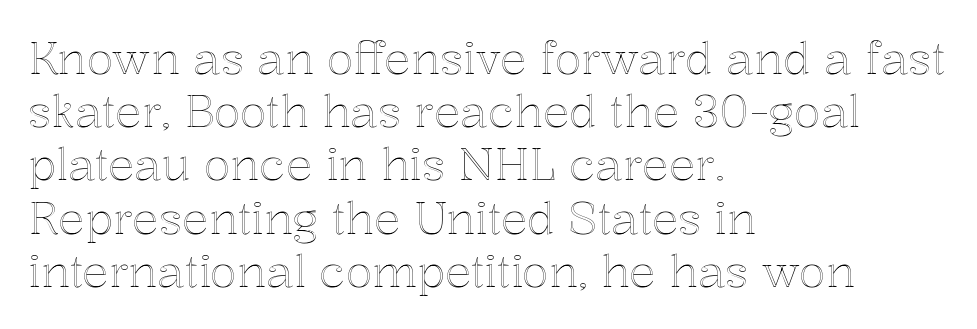
Q: Is the text italic (slanted)? A: No, it is upright.
Q: Is the text underlined? A: No.
Q: How is the paragraph aligned? A: Left-aligned.
Q: Is the spacing between letters normal or unusually wide? A: Normal.
Q: Width (condensed, normal, or wide)? A: Normal.
Q: x-height? A: Medium.
Q: Monospaced? A: No.
